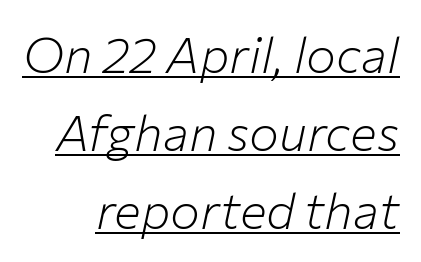
You can see a thin bar hugging the bottom of the glyphs. This is not heavy type; no bold has been used. The designer left line spacing at the default. Does the lettering tilt? It does — this is italic. Proportional: the letters do not fall into vertical columns. Characters follow at the spacing the type designer built in.
